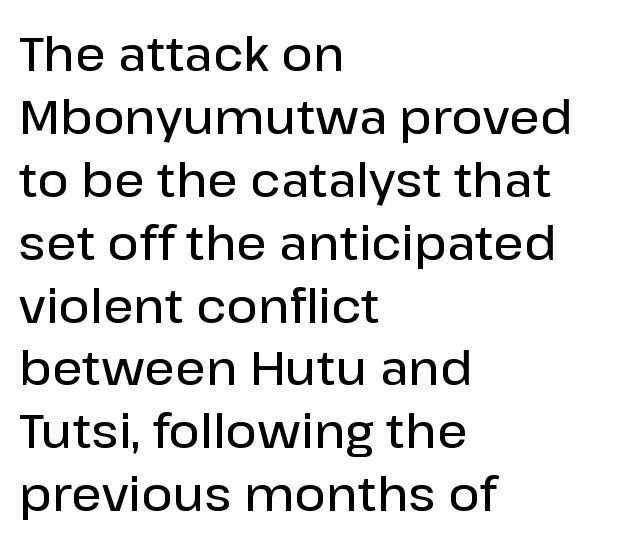
Note the varied advance widths — an 'i' is clearly narrower than an 'm'. Compared with a centered layout, this one pins lines to the left instead. The zone under the glyphs is completely vacant. Characters follow at the spacing the type designer built in.
